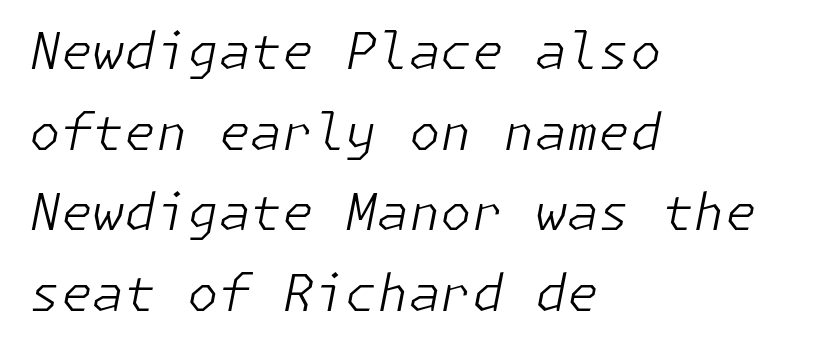
{"italic": "yes", "lean": "right", "slant_degrees": 11, "bold": "no", "weight": "light", "width": "normal", "stroke_contrast": "low", "x_height": "medium", "underline": "no", "align": "left", "line_spacing": "normal", "line_spacing_ratio": 1.58, "letter_spacing": "normal", "letter_spacing_em": 0.0, "glyph_px": 51}
